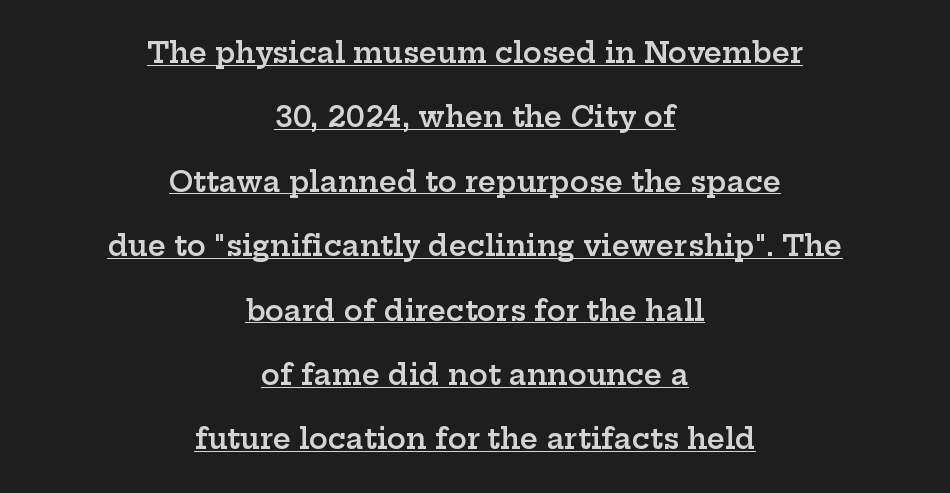
{"serif": "yes", "italic": "no", "bold": "semi", "weight": "semibold", "width": "wide", "stroke_contrast": "low", "x_height": "medium", "monospaced": "no", "underline": "yes", "align": "center", "line_spacing": "loose", "line_spacing_ratio": 2.3, "letter_spacing": "normal", "letter_spacing_em": 0.0, "glyph_px": 28}
